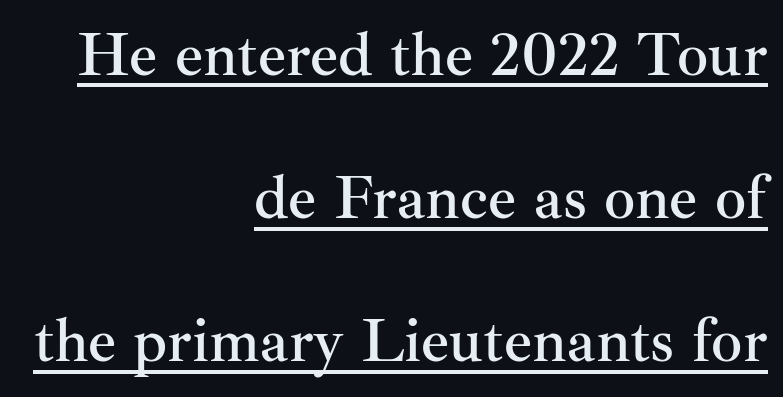
The image shows 62 px serif type, upright; set right-aligned, loose line spacing (2.31x), normal letter spacing, underlined; medium stroke contrast and a small x-height.
